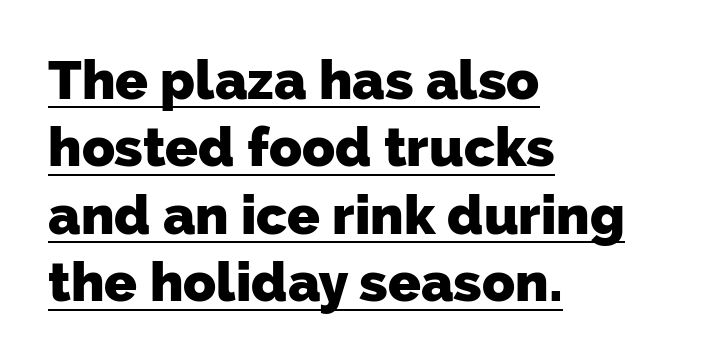
{"serif": "no", "bold": "yes", "weight": "heavy", "width": "normal", "stroke_contrast": "low", "x_height": "medium", "monospaced": "no", "underline": "yes", "align": "left", "line_spacing": "normal", "line_spacing_ratio": 1.25, "letter_spacing": "normal", "letter_spacing_em": 0.0, "glyph_px": 54}
